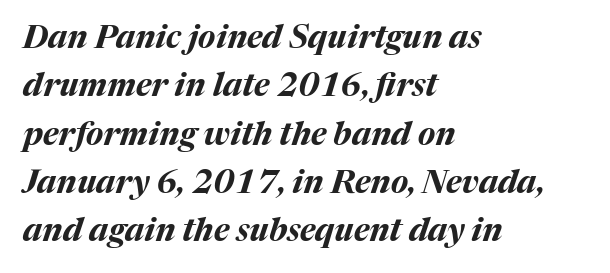
Q: Is the text bold? A: Yes.
Q: Is the text italic (slanted)? A: Yes, it leans right by about 17 degrees.
Q: Is the text underlined? A: No.
Q: How is the paragraph aligned? A: Left-aligned.
Q: Is the spacing between letters normal or unusually wide? A: Normal.
Q: Is the spacing between lines tight, normal or loose? A: Normal.
Q: Width (condensed, normal, or wide)? A: Normal.
Q: Stroke contrast? A: Medium.
Q: x-height? A: Medium.
Q: Monospaced? A: No.
